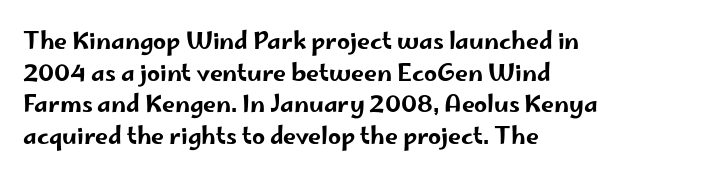
The letterforms sit shoulder to shoulder at normal distance. The paragraph has a hard left edge and a soft right edge. A clean baseline with only descenders dipping below it. No italicization has been applied; the sample stays upright.
